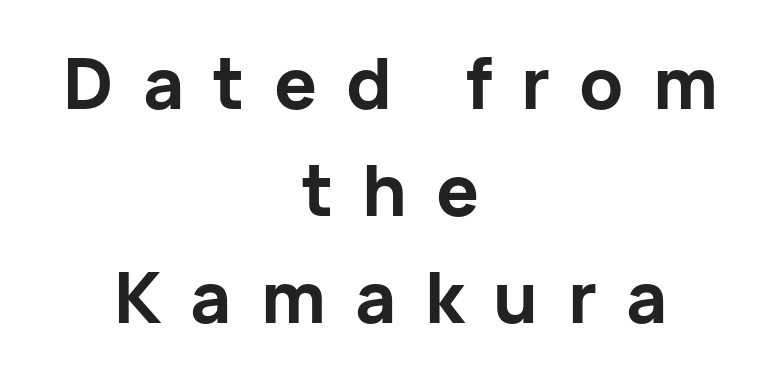
The image shows 71 px bold sans-serif type, upright; set centered, normal line spacing (1.51x), unusually wide letter spacing (+0.41 em), not underlined; low stroke contrast and a medium x-height.
